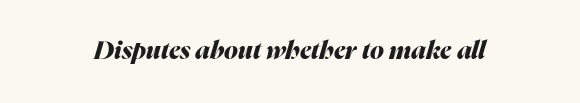
Q: Is the text bold? A: Yes.
Q: Is the text italic (slanted)? A: Yes, it leans right by about 16 degrees.
Q: Is the text underlined? A: No.
Q: Is the spacing between letters normal or unusually wide? A: Normal.
